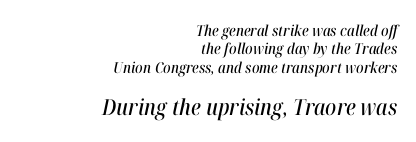
Q: Is the text italic (slanted)? A: Yes, it leans right by about 12 degrees.
Q: Is the text underlined? A: No.
Q: How is the paragraph aligned? A: Right-aligned.
Q: Is the spacing between letters normal or unusually wide? A: Normal.
Q: Which block of text is set in a larger size, the first (top) or the second (bottom)? A: The second (bottom) one.
